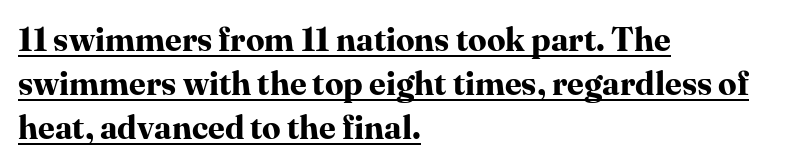
{"serif": "yes", "italic": "no", "bold": "yes", "weight": "bold", "width": "normal", "stroke_contrast": "high", "x_height": "medium", "monospaced": "no", "underline": "yes", "align": "left", "line_spacing": "normal", "line_spacing_ratio": 1.33, "letter_spacing": "normal", "letter_spacing_em": 0.0, "glyph_px": 33}
